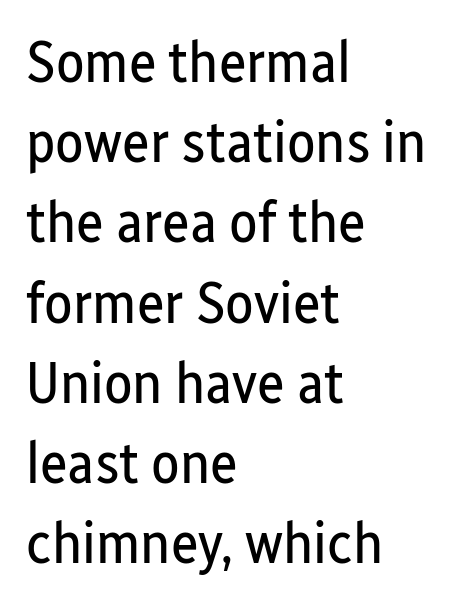
Q: Is the text bold? A: No.
Q: Is the text italic (slanted)? A: No, it is upright.
Q: Is the typeface a serif or a sans-serif typeface? A: Sans-serif.
Q: Is the text underlined? A: No.
Q: How is the paragraph aligned? A: Left-aligned.
Q: Is the spacing between letters normal or unusually wide? A: Normal.
Q: Is the spacing between lines tight, normal or loose? A: Normal.
Q: Width (condensed, normal, or wide)? A: Condensed.
Q: Stroke contrast? A: Low.
Q: x-height? A: Medium.
Q: Monospaced? A: No.
